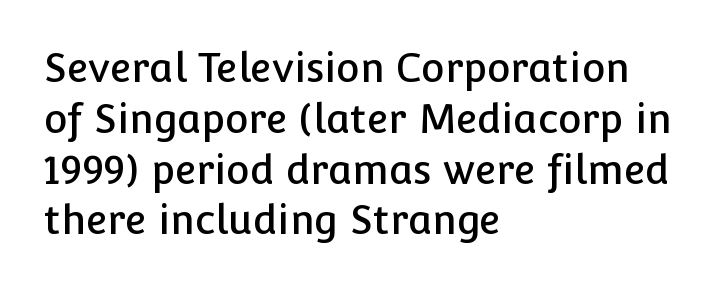
The image shows 40 px sans-serif type, upright; set left-aligned, normal line spacing (1.27x), normal letter spacing, not underlined; low stroke contrast and a medium x-height.
